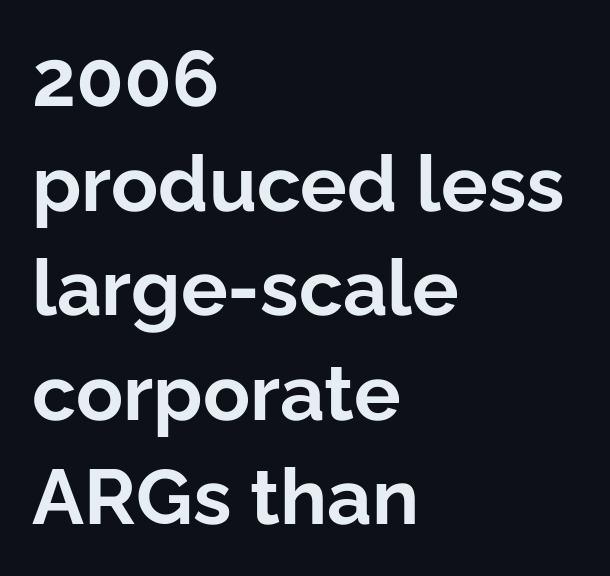
{"serif": "no", "italic": "no", "bold": "yes", "weight": "bold", "width": "normal", "stroke_contrast": "low", "x_height": "medium", "monospaced": "no", "underline": "no", "align": "left", "line_spacing": "normal", "line_spacing_ratio": 1.34, "letter_spacing": "normal", "letter_spacing_em": 0.0, "glyph_px": 78}
